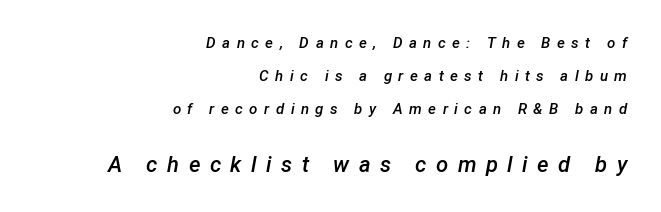
The rendering anchors every line to the right-hand side. Short note: letters widely spaced. The lower block of text is set noticeably larger than the block above it. Reading down the column, the eye jumps a long way to each next line.
